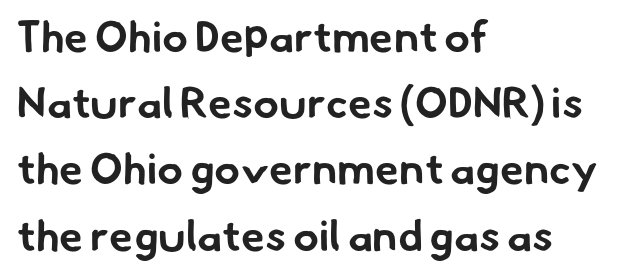
{"serif": "no", "bold": "yes", "weight": "bold", "width": "normal", "stroke_contrast": "low", "x_height": "small", "monospaced": "no", "underline": "no", "align": "left", "line_spacing": "normal", "line_spacing_ratio": 1.54, "letter_spacing": "normal", "letter_spacing_em": 0.0, "glyph_px": 43}
